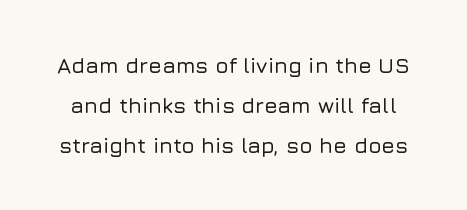
Characters follow at the spacing the type designer built in. The specimen omits any rule beneath the text block's lines. Upright lettering throughout.
